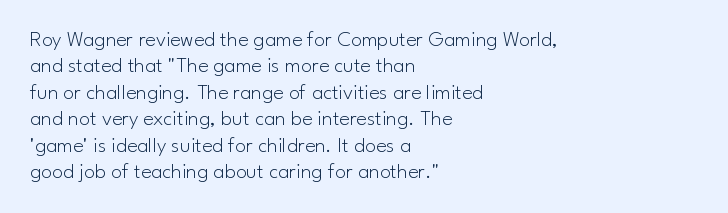
{"italic": "no", "bold": "no", "underline": "no", "align": "left", "line_spacing_ratio": 1.2, "letter_spacing": "normal", "letter_spacing_em": 0.0, "glyph_px": 22}
